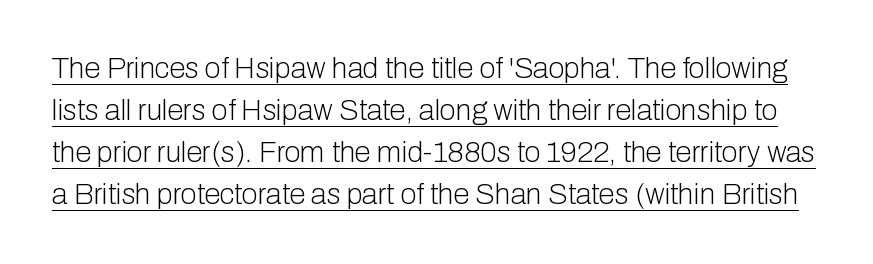
{"serif": "no", "italic": "no", "bold": "no", "weight": "light", "width": "normal", "stroke_contrast": "low", "x_height": "medium", "monospaced": "no", "underline": "yes", "line_spacing": "normal", "line_spacing_ratio": 1.45, "letter_spacing": "normal", "letter_spacing_em": 0.0, "glyph_px": 29}
